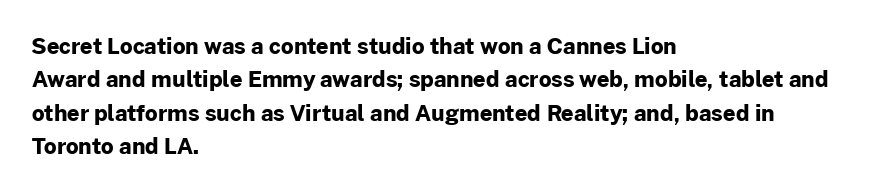
The strip under each line holds only bare page. Between one letter and the next there's only the usual sliver of space. Is there any slant? The stems are plumb. Plenty of ink on the page — the face is bold. Leading matches the norm, producing a regular column.
